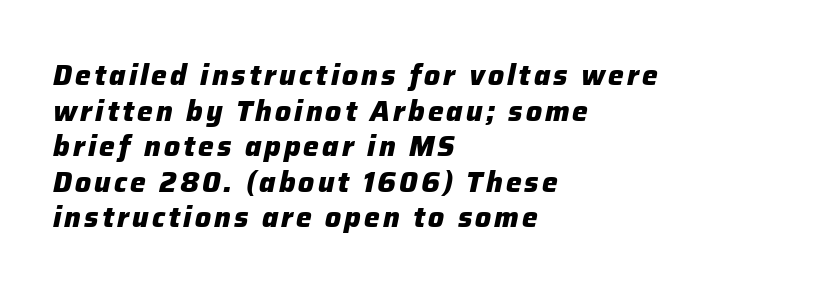
Is the type slanted? Yes — the strokes lean at a clear angle. Line beginnings align vertically; line endings do not. Thick stems and heavy bowls — unmistakably bold. In terms of leading, this rendering sits right in the middle. Character widths vary here, with narrow letters taking less room than wide ones. Plain, unruled lines of type.
